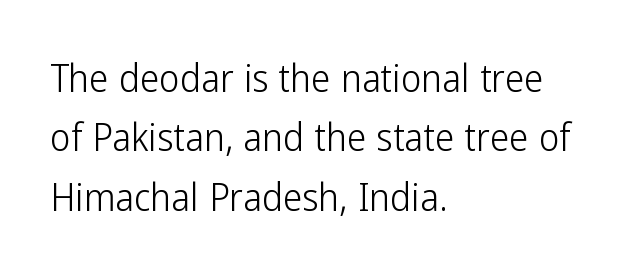
The image shows 39 px light, condensed sans-serif type, upright; set left-aligned, normal line spacing (1.52x), normal letter spacing, not underlined; low stroke contrast and a medium x-height.
